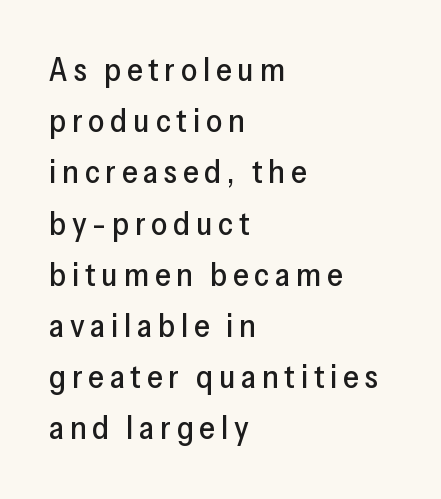
The image shows 32 px sans-serif type, upright; set left-aligned, normal line spacing (1.6x), not underlined; low stroke contrast and a medium x-height.
